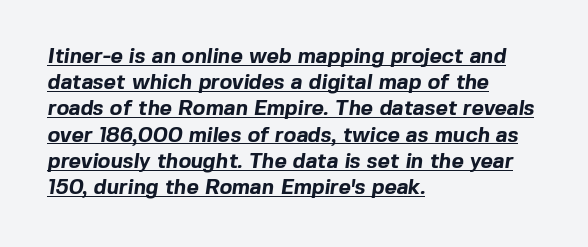
Q: Is the text bold? A: Yes.
Q: Is the text underlined? A: Yes.
Q: How is the paragraph aligned? A: Left-aligned.
Q: Is the spacing between letters normal or unusually wide? A: Normal.
Q: Is the spacing between lines tight, normal or loose? A: Normal.
